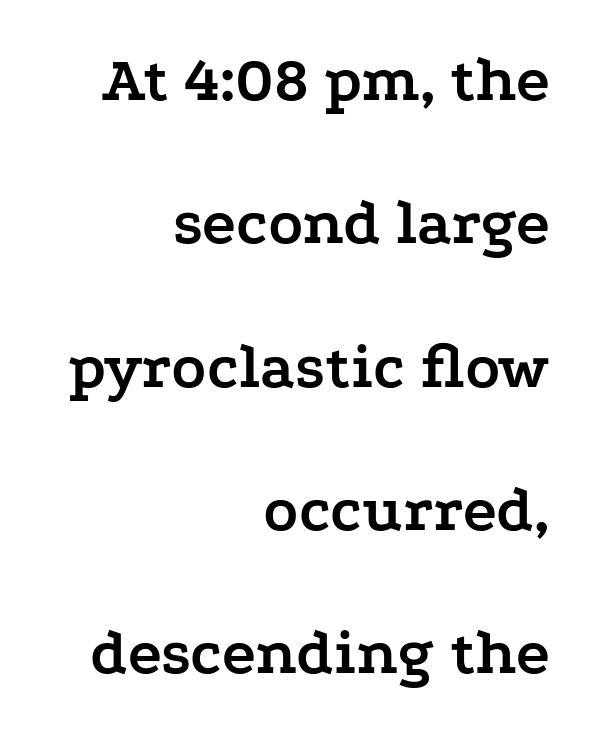
{"serif": "yes", "italic": "no", "bold": "yes", "weight": "semibold", "width": "wide", "stroke_contrast": "low", "x_height": "medium", "monospaced": "no", "underline": "no", "align": "right", "line_spacing": "loose", "line_spacing_ratio": 2.24, "letter_spacing": "normal", "letter_spacing_em": 0.0, "glyph_px": 64}
